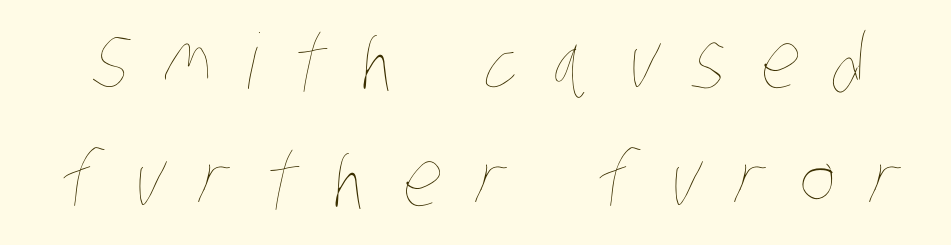
Q: Is the text bold? A: No.
Q: Is the text underlined? A: No.
Q: Is the spacing between letters normal or unusually wide? A: Unusually wide.
Q: Is the spacing between lines tight, normal or loose? A: Normal.
Q: Width (condensed, normal, or wide)? A: Condensed.
Q: Stroke contrast? A: Low.
Q: x-height? A: Large.
Q: Monospaced? A: No.
